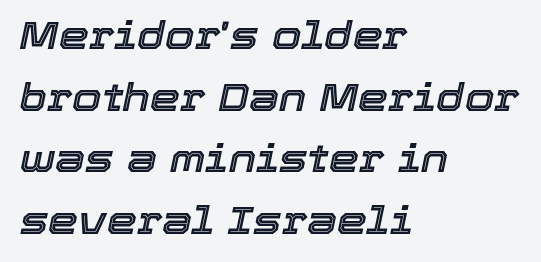
Proportional: the letters do not fall into vertical columns. Words appear dense and cohesive because spacing is normal. The rag falls on the right side of this text block. The designer left line spacing at the default. Notice how the stems are inclined rather than vertical — that's the hallmark of italics.
